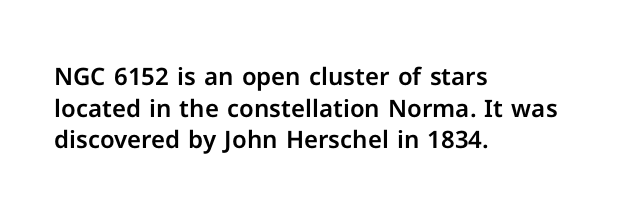
The image shows 24 px text type, upright; set left-aligned, normal line spacing (1.32x), normal letter spacing, not underlined.
